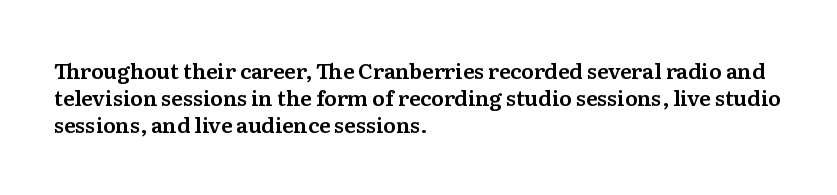
The image shows 21 px text type, upright; set left-aligned, normal line spacing (1.29x), normal letter spacing, not underlined.
